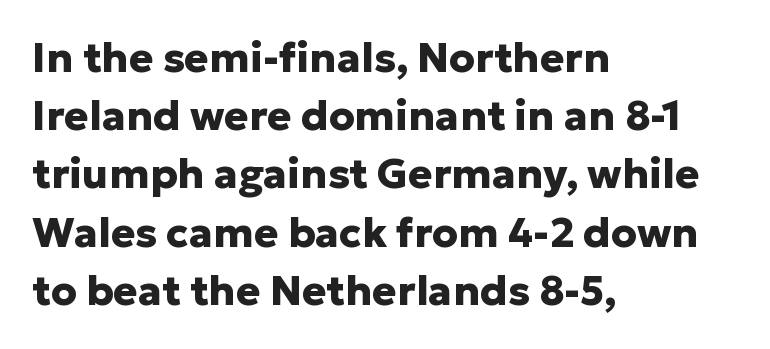
Glance below the letters and you will spot only blank space. Every stem runs plumb, perpendicular to the baseline. The typesetting leans heavy: a genuine bold. The rendering keeps characters at their native spacing.
